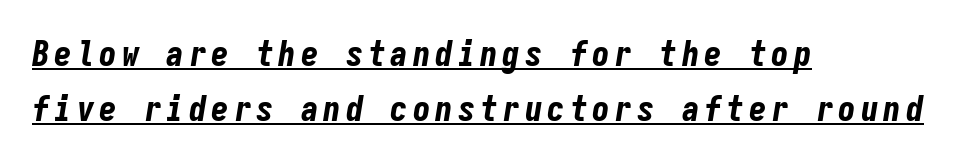
The glyphs look as if they've been sheared to an angle. The ragged edge is on the right, which tells us the setting is flush left. Quick note: interline space is typical. Beneath each row of characters lies a ruled line. The letters march in equal steps, a hallmark of fixed-pitch type. Caption: bold face, heavy strokes.
